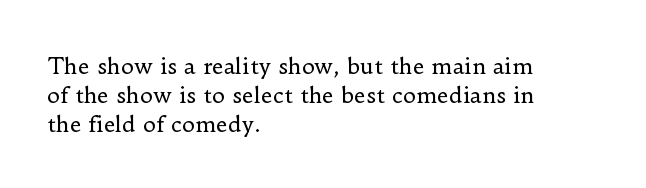
Q: Is the text bold? A: No.
Q: Is the text italic (slanted)? A: No, it is upright.
Q: Is the text underlined? A: No.
Q: How is the paragraph aligned? A: Left-aligned.
Q: Is the spacing between letters normal or unusually wide? A: Normal.
Q: Is the spacing between lines tight, normal or loose? A: Normal.
